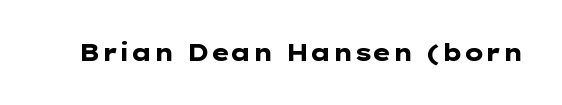
Notice how thick the strokes are: this is what a full bold looks like. In terms of letterspacing, this is plain default setting. The specimen omits any rule beneath the text block's lines. The lettering stays uniformly vertical, giving the passage a roman look.
